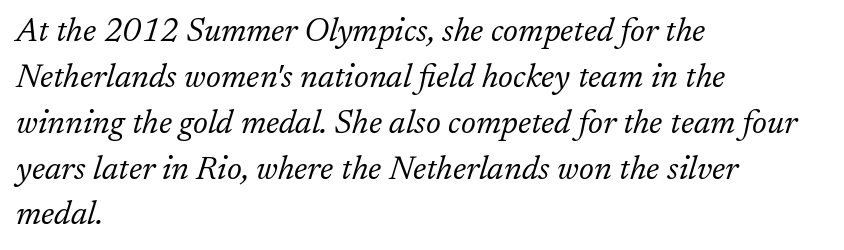
{"serif": "yes", "italic": "yes", "lean": "right", "slant_degrees": 17, "bold": "no", "weight": "light", "width": "normal", "stroke_contrast": "low", "x_height": "medium", "monospaced": "no", "underline": "no", "align": "left", "line_spacing": "normal", "line_spacing_ratio": 1.39, "letter_spacing": "normal", "letter_spacing_em": 0.0, "glyph_px": 33}
